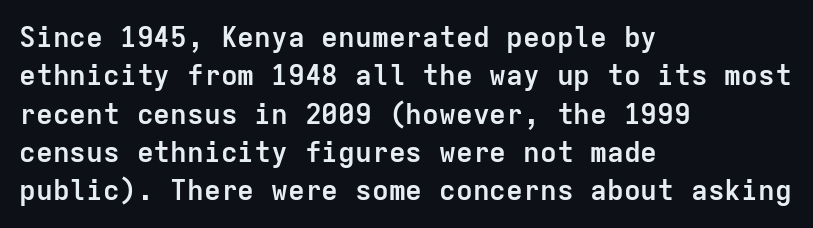
The image shows 28 px semibold sans-serif type, upright, monospaced; set left-aligned, normal line spacing (1.37x), normal letter spacing, not underlined; low stroke contrast and a medium x-height.
